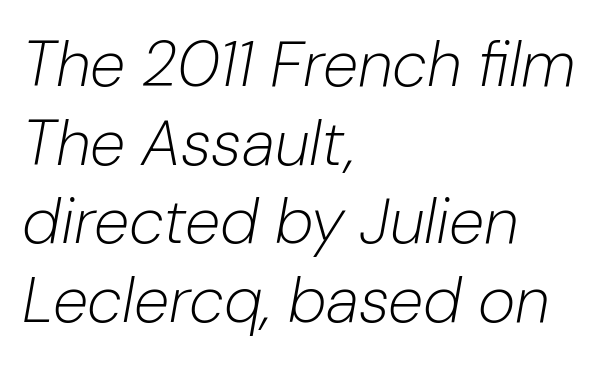
Q: Is the text bold? A: No.
Q: Is the text italic (slanted)? A: Yes, it leans right by about 10 degrees.
Q: Is the text underlined? A: No.
Q: How is the paragraph aligned? A: Left-aligned.
Q: Is the spacing between letters normal or unusually wide? A: Normal.
Q: Width (condensed, normal, or wide)? A: Normal.
Q: Stroke contrast? A: Low.
Q: x-height? A: Medium.
Q: Monospaced? A: No.
